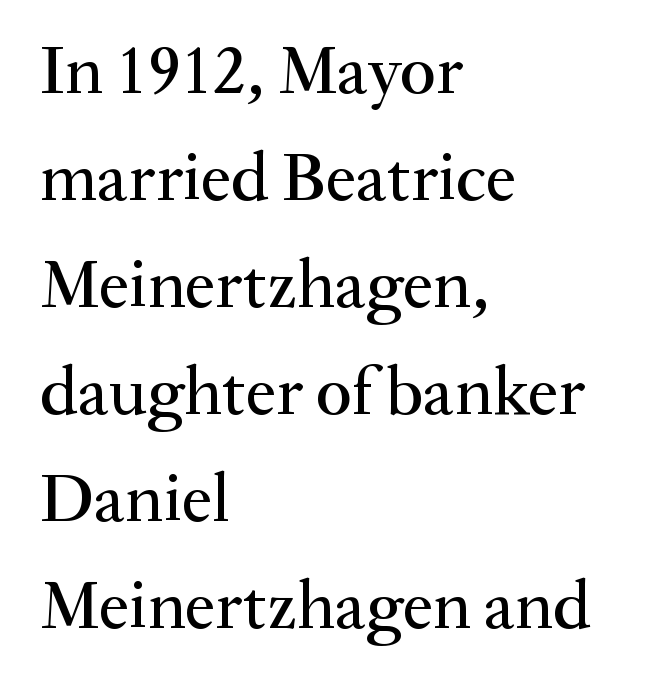
Successive baselines arrive at the customary interval. Glyph-to-glyph distance matches everyday printed text. Note the varied advance widths — an 'i' is clearly narrower than an 'm'. The glyphs in this specimen are seriffed. Is there any slant? The stems are plumb. The paragraph shown leans on its left margin.
